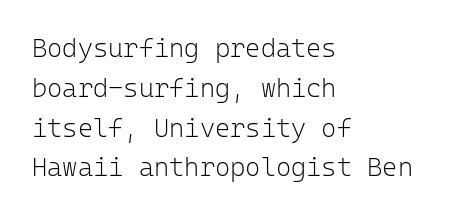
Q: Is the text bold? A: No.
Q: Is the text italic (slanted)? A: No, it is upright.
Q: Is the text underlined? A: No.
Q: How is the paragraph aligned? A: Left-aligned.
Q: Is the spacing between letters normal or unusually wide? A: Normal.
Q: Is the spacing between lines tight, normal or loose? A: Normal.
